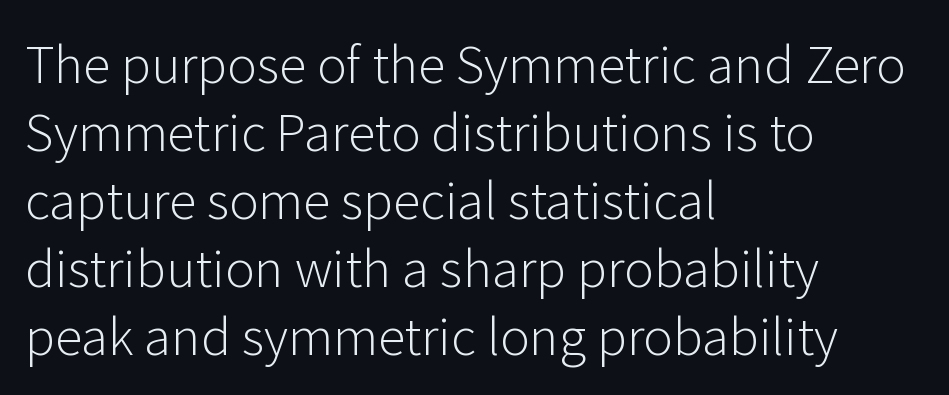
Successive baselines arrive at the customary interval. Proportional: the letters do not fall into vertical columns. The paragraph shown leans on its left margin. Ordinary non-slanted type is in use. Stems and bowls with no extra thickness — not bold. Honestly, there is no underline to notice here at all.
